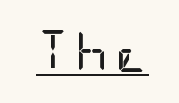
{"serif": "no", "italic": "no", "bold": "no", "weight": "regular", "width": "condensed", "stroke_contrast": "low", "x_height": "large", "underline": "yes", "glyph_px": 41}
